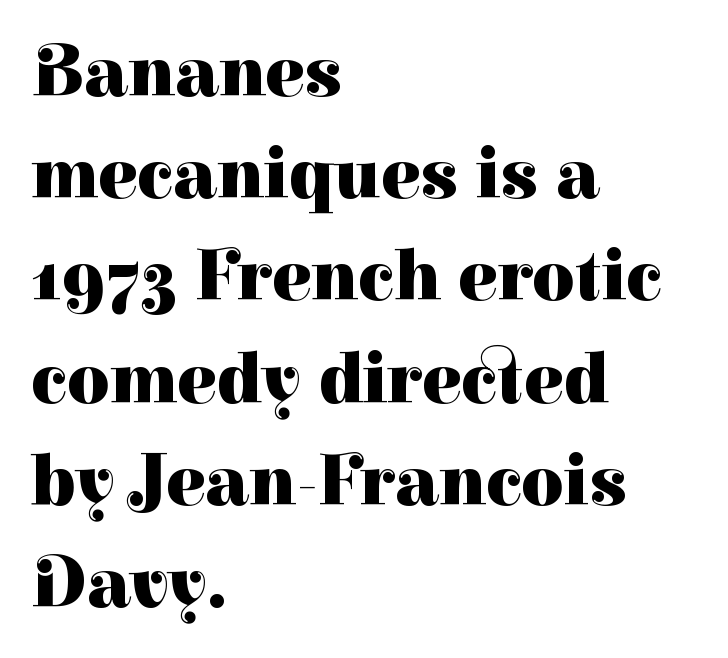
The strip under each line holds only bare page. Alignment: flush left. Does extra space separate the letters? No, they use regular spacing. You can tell it's not italic because the verticals are truly vertical.
